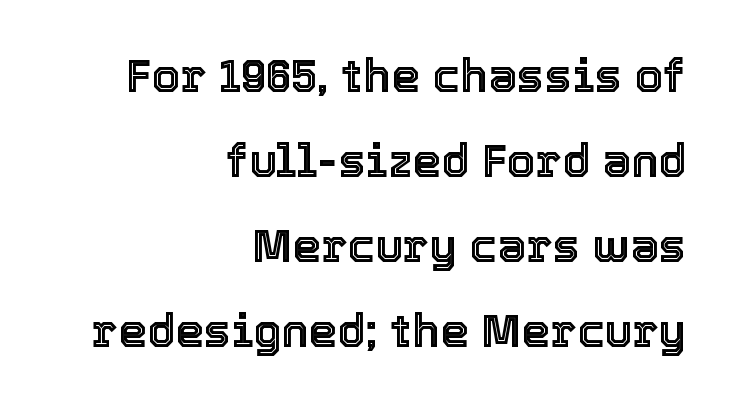
{"italic": "no", "width": "normal", "x_height": "medium", "monospaced": "no", "underline": "no", "align": "right", "line_spacing_ratio": 1.85, "letter_spacing": "normal", "letter_spacing_em": 0.0, "glyph_px": 46}
